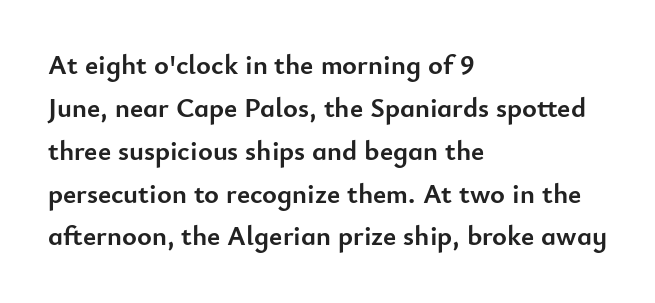
{"serif": "no", "italic": "no", "bold": "yes", "weight": "semibold", "width": "normal", "stroke_contrast": "low", "x_height": "small", "monospaced": "no", "underline": "no", "align": "left", "line_spacing": "normal", "line_spacing_ratio": 1.53, "letter_spacing": "normal", "letter_spacing_em": 0.0, "glyph_px": 28}
